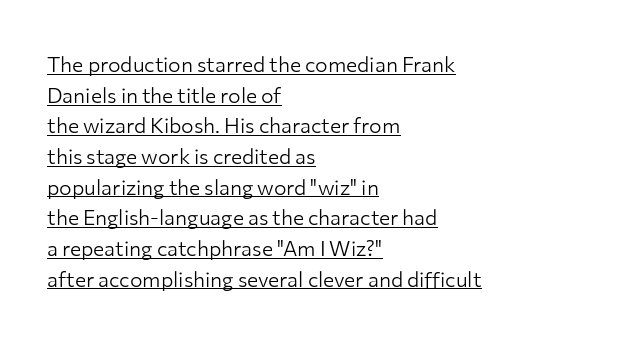
{"italic": "no", "bold": "no", "underline": "yes", "align": "left", "line_spacing": "normal", "line_spacing_ratio": 1.46, "letter_spacing": "normal", "letter_spacing_em": 0.0, "glyph_px": 21}
